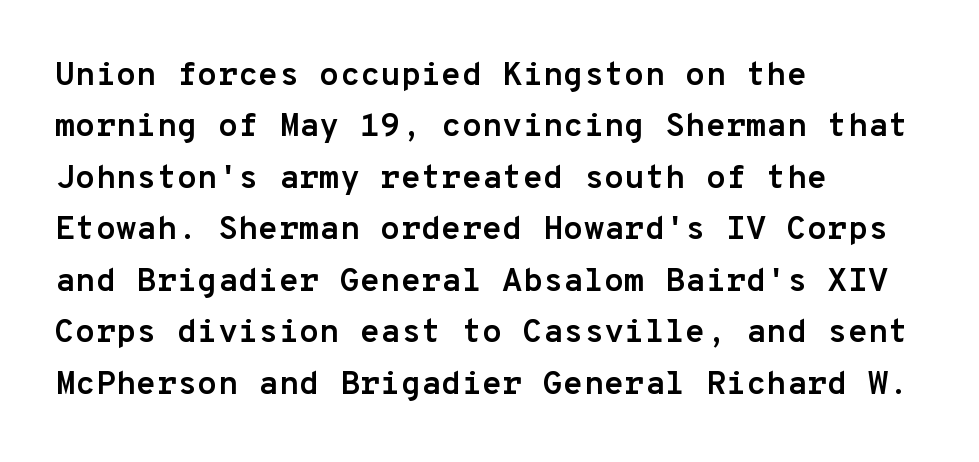
Does the type have serifs? No, each stem ends abruptly. A dark, heavy texture on the line: the type is bold. Is this a fixed-width face? Yes — each glyph sits in an identical cell. Notice how descenders clear the ascenders below comfortably — that's standard leading. Any mark beneath the type? The region is blank. Short note: letters normally spaced.
